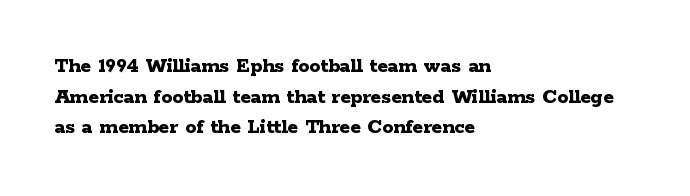
If you drew a line through each stem, it would be perfectly vertical. A normal amount of white space separates one row of letters from the next. Unmarked baselines from the first word to the last. Pretty heavy lettering here — definitely bold. The paragraph has a hard left edge and a soft right edge. These lines keep a tight, regular rhythm from letter to letter.
